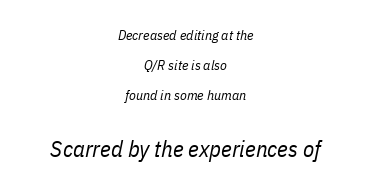
When letters slant like this, we call the style italic. Leading: increased. Only glyphs here, with clear space below each row. The rendering positions every line midway between the sides.
